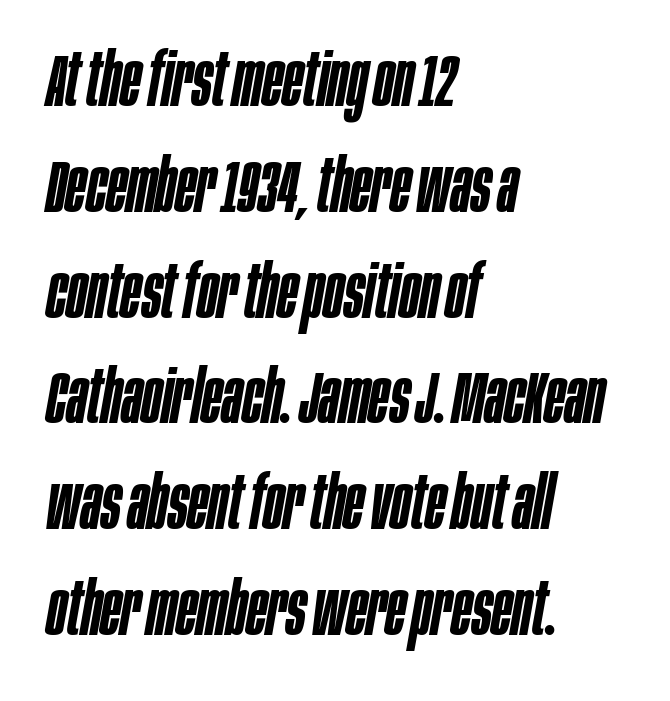
Q: Is the text bold? A: Semi-bold.
Q: Is the text italic (slanted)? A: Yes, it leans right by about 10 degrees.
Q: Is the text underlined? A: No.
Q: How is the paragraph aligned? A: Left-aligned.
Q: Is the spacing between letters normal or unusually wide? A: Normal.
Q: Is the spacing between lines tight, normal or loose? A: Normal.
Q: Width (condensed, normal, or wide)? A: Condensed.
Q: Stroke contrast? A: Low.
Q: x-height? A: Large.
Q: Monospaced? A: No.
